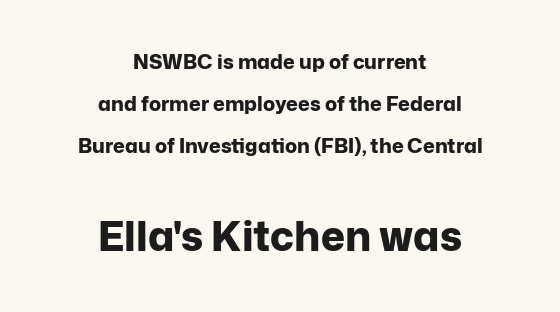
{"serif": "no", "italic": "no", "bold": "yes", "weight": "bold", "width": "normal", "stroke_contrast": "low", "x_height": "medium", "monospaced": "no", "underline": "no", "align": "center", "line_spacing": "loose", "line_spacing_ratio": 2.1, "letter_spacing": "normal", "letter_spacing_em": 0.0, "larger_block": "second", "size_ratio": 2.05, "glyph_px": 41}
